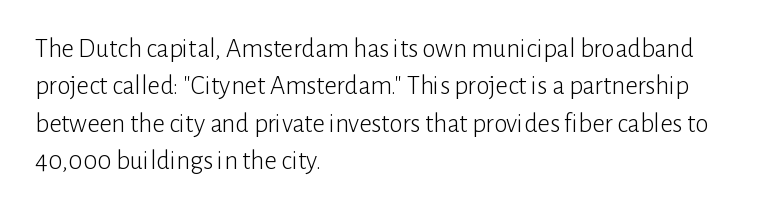
{"italic": "no", "bold": "no", "underline": "no", "align": "left", "line_spacing": "normal", "line_spacing_ratio": 1.38, "letter_spacing": "normal", "letter_spacing_em": 0.0, "glyph_px": 27}
